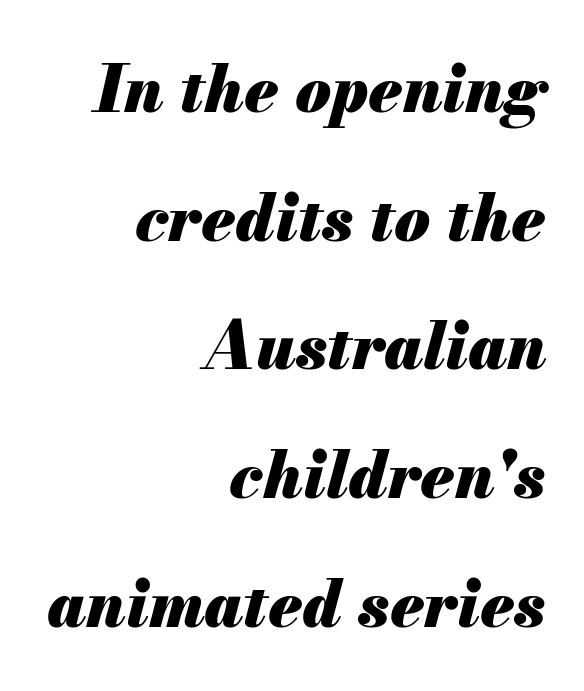
The image shows 65 px heavy type, italic (leaning right); set right-aligned, loose line spacing (1.98x), normal letter spacing, not underlined; medium stroke contrast and a small x-height.
